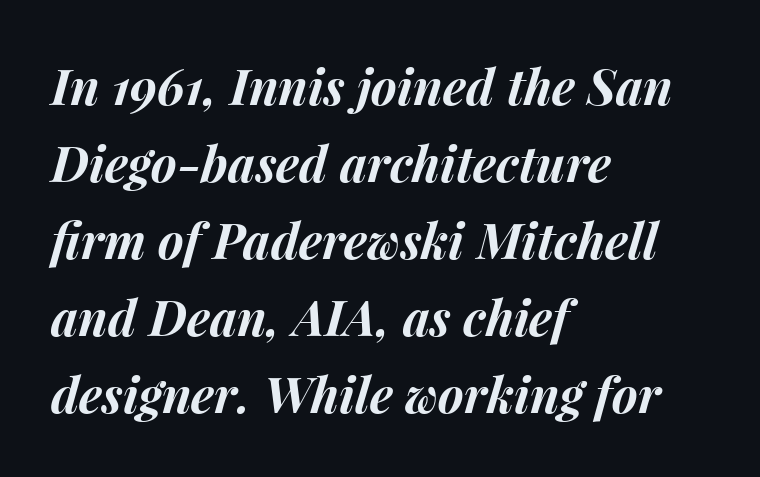
Q: Is the text bold? A: Yes.
Q: Is the text italic (slanted)? A: Yes, it leans right by about 15 degrees.
Q: Is the text underlined? A: No.
Q: How is the paragraph aligned? A: Left-aligned.
Q: Is the spacing between letters normal or unusually wide? A: Normal.
Q: Is the spacing between lines tight, normal or loose? A: Normal.
Q: Width (condensed, normal, or wide)? A: Normal.
Q: Stroke contrast? A: Medium.
Q: x-height? A: Medium.
Q: Monospaced? A: No.
